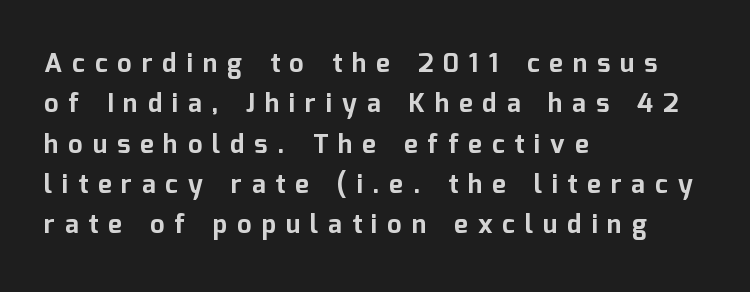
Q: Is the text bold? A: Yes.
Q: Is the text italic (slanted)? A: No, it is upright.
Q: Is the text underlined? A: No.
Q: How is the paragraph aligned? A: Left-aligned.
Q: Is the spacing between letters normal or unusually wide? A: Unusually wide.
Q: Is the spacing between lines tight, normal or loose? A: Normal.
